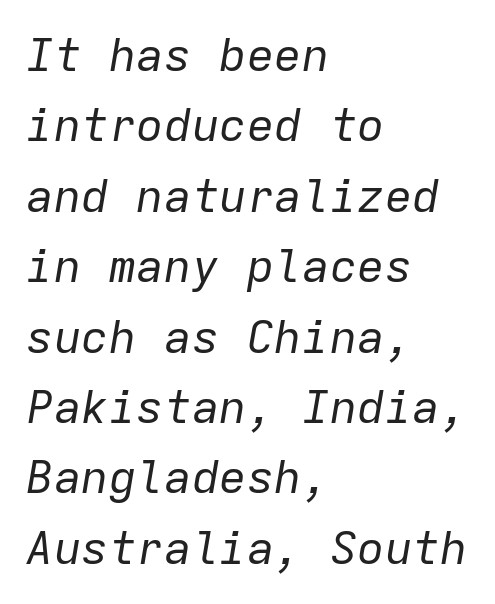
Q: Is the text bold? A: No.
Q: Is the text italic (slanted)? A: Yes, it leans right by about 9 degrees.
Q: Is the text underlined? A: No.
Q: How is the paragraph aligned? A: Left-aligned.
Q: Is the spacing between letters normal or unusually wide? A: Normal.
Q: Is the spacing between lines tight, normal or loose? A: Normal.
Q: Width (condensed, normal, or wide)? A: Normal.
Q: Stroke contrast? A: Low.
Q: x-height? A: Medium.
Q: Monospaced? A: Yes.
